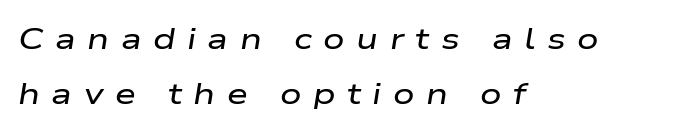
The image shows 30 px wide type, italic (leaning right); set left-aligned, line spacing 1.85x, unusually wide letter spacing (+0.38 em), not underlined; low stroke contrast and a medium x-height.
